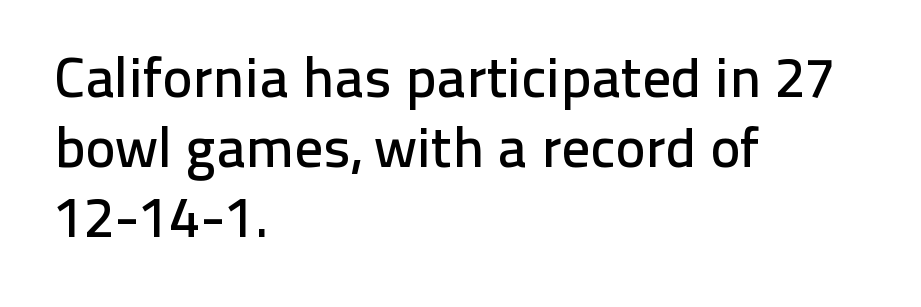
The image shows 57 px sans-serif type, upright; set left-aligned, line spacing 1.23x, normal letter spacing, not underlined; low stroke contrast and a medium x-height.
